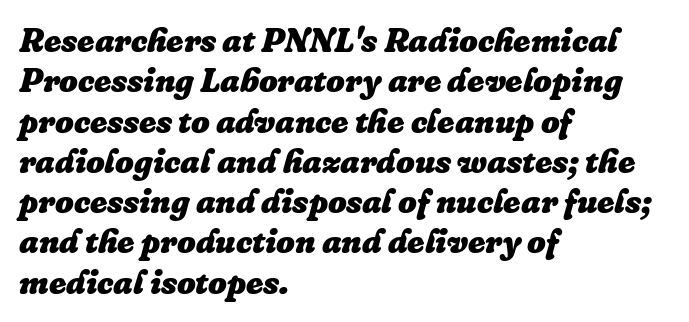
Looking at the ascenders, they clearly lean. The passage is arranged the way most books set body copy — flush left. Default kerning and tracking; the words read as compact shapes. What weight is shown? A full bold with thick strokes. Plain, unruled lines of type. Note the varied advance widths — an 'i' is clearly narrower than an 'm'.
